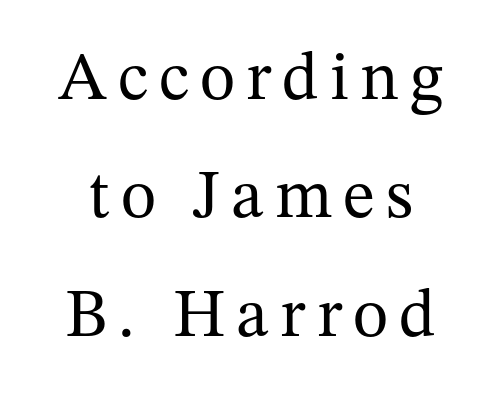
Q: Is the text bold? A: No.
Q: Is the text italic (slanted)? A: No, it is upright.
Q: Is the typeface a serif or a sans-serif typeface? A: Serif.
Q: Is the text underlined? A: No.
Q: Width (condensed, normal, or wide)? A: Normal.
Q: Stroke contrast? A: Medium.
Q: x-height? A: Medium.
Q: Monospaced? A: No.
